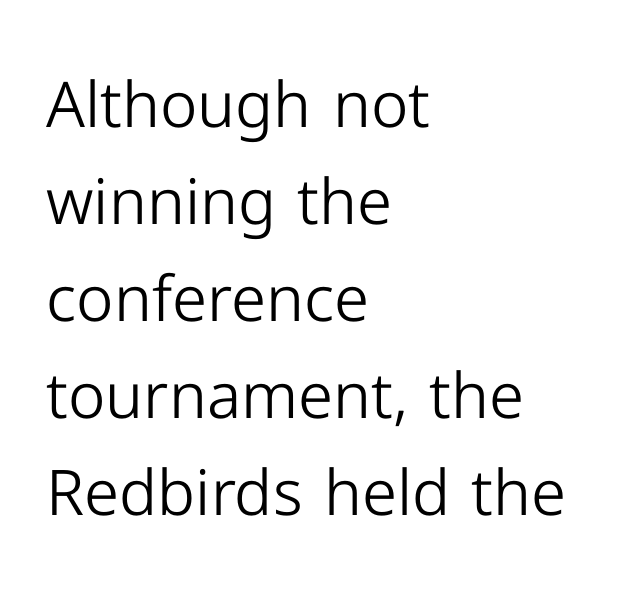
The image shows 63 px light sans-serif type, upright; set left-aligned, normal line spacing (1.54x), normal letter spacing, not underlined; low stroke contrast and a medium x-height.
